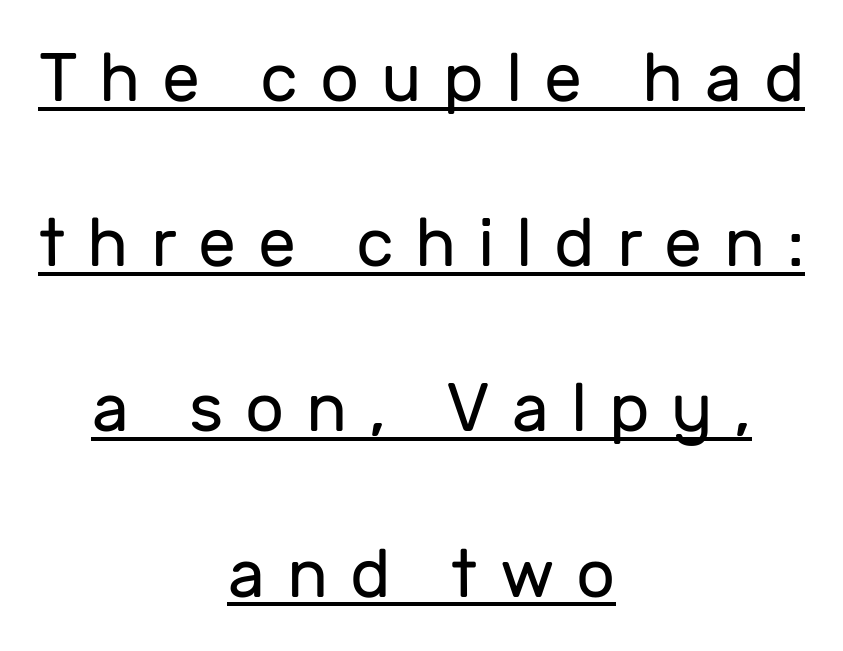
The image shows 68 px regular-weight sans-serif type, upright; set centered, loose line spacing (2.43x), unusually wide letter spacing (+0.32 em), underlined; low stroke contrast and a medium x-height.
